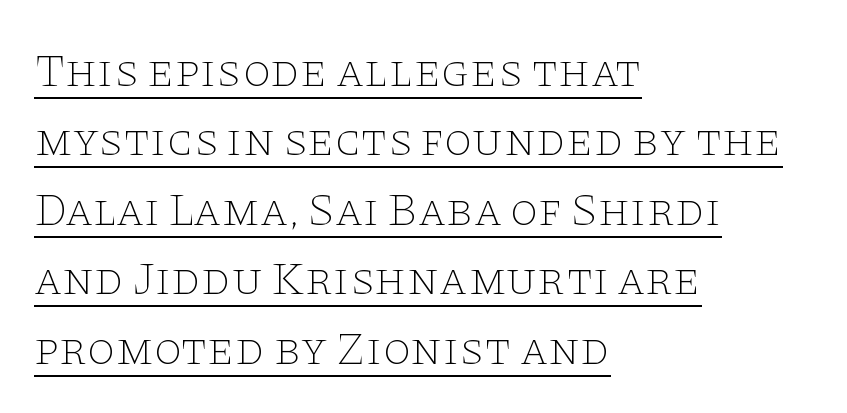
Unlike italic type, these characters show no tilt at all. Observe the serifs anchoring each vertical stroke in this sample. Does the leading feel generous? No, just average. You could call the tracking neutral — neither tight nor loose.
